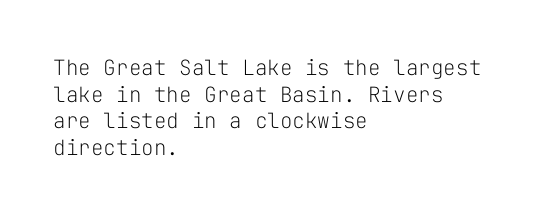
Q: Is the text bold? A: No.
Q: Is the text italic (slanted)? A: No, it is upright.
Q: Is the text underlined? A: No.
Q: How is the paragraph aligned? A: Left-aligned.
Q: Is the spacing between letters normal or unusually wide? A: Normal.
Q: Is the spacing between lines tight, normal or loose? A: Normal.
